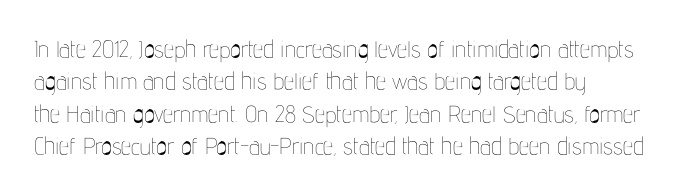
The tracking reads as untouched default to a designer's eye. Layout note: lines flush left. Students, observe: this is what conventionally led text looks like. Underline: absent.
